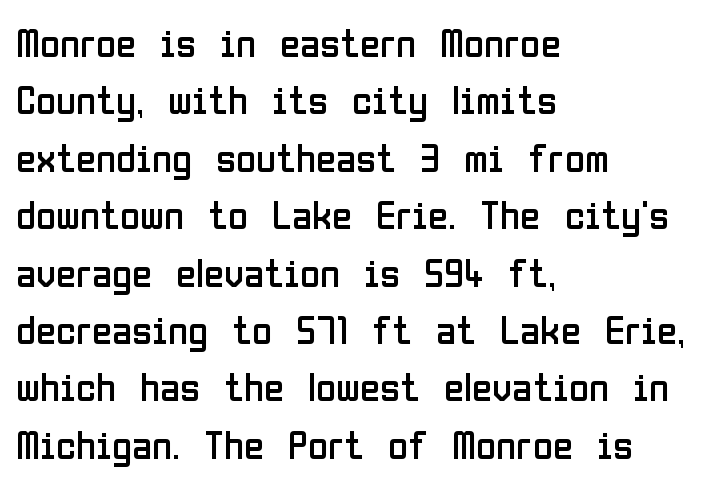
{"serif": "no", "italic": "no", "bold": "no", "weight": "regular", "width": "condensed", "stroke_contrast": "low", "x_height": "medium", "monospaced": "no", "underline": "no", "align": "left", "line_spacing": "normal", "line_spacing_ratio": 1.4, "letter_spacing": "normal", "letter_spacing_em": 0.0, "glyph_px": 41}
